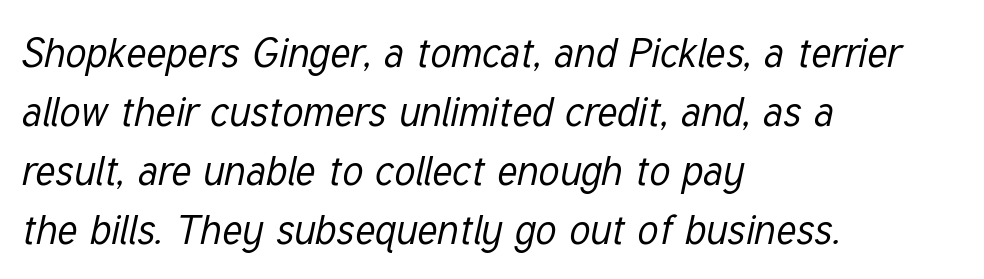
Q: Is the text bold? A: No.
Q: Is the text italic (slanted)? A: Yes, it leans right by about 12 degrees.
Q: Is the text underlined? A: No.
Q: How is the paragraph aligned? A: Left-aligned.
Q: Is the spacing between letters normal or unusually wide? A: Normal.
Q: Is the spacing between lines tight, normal or loose? A: Normal.
Q: Width (condensed, normal, or wide)? A: Condensed.
Q: Stroke contrast? A: Low.
Q: x-height? A: Medium.
Q: Monospaced? A: No.
